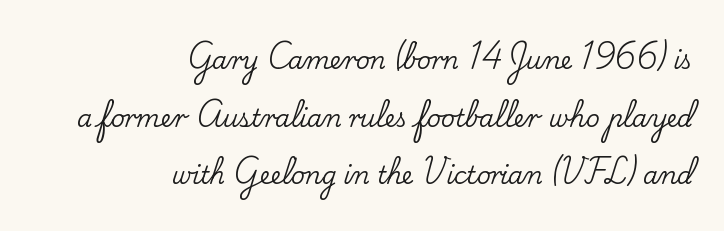
Q: Is the text italic (slanted)? A: Yes.
Q: Is the text underlined? A: No.
Q: How is the paragraph aligned? A: Right-aligned.
Q: Is the spacing between letters normal or unusually wide? A: Normal.
Q: Is the spacing between lines tight, normal or loose? A: Loose.
